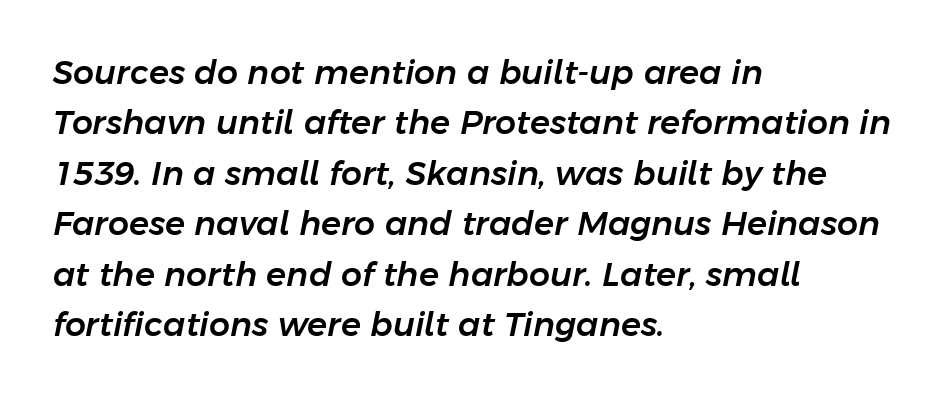
The image shows 33 px text type, italic (leaning right); set left-aligned, normal line spacing (1.53x), normal letter spacing, not underlined; low stroke contrast and a medium x-height.
